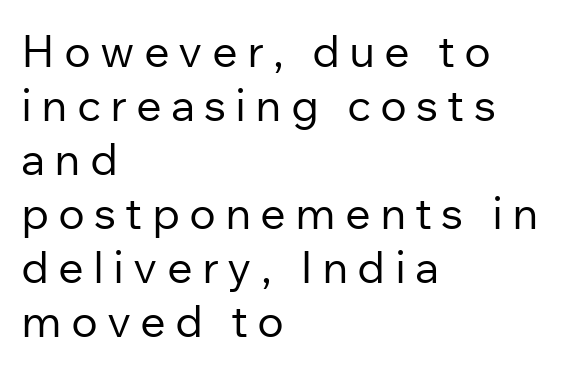
{"serif": "no", "italic": "no", "bold": "no", "weight": "regular", "width": "normal", "stroke_contrast": "low", "x_height": "medium", "monospaced": "no", "underline": "no", "align": "left", "line_spacing_ratio": 1.2, "letter_spacing": "wide", "letter_spacing_em": 0.2, "glyph_px": 45}
